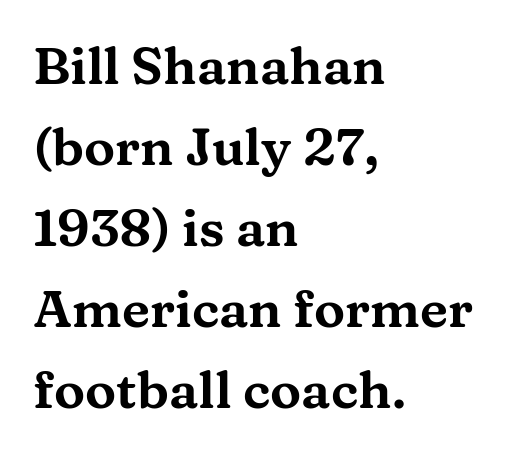
Q: Is the text italic (slanted)? A: No, it is upright.
Q: Is the typeface a serif or a sans-serif typeface? A: Serif.
Q: Is the text underlined? A: No.
Q: How is the paragraph aligned? A: Left-aligned.
Q: Is the spacing between letters normal or unusually wide? A: Normal.
Q: Is the spacing between lines tight, normal or loose? A: Normal.
Q: Width (condensed, normal, or wide)? A: Wide.
Q: Stroke contrast? A: Medium.
Q: x-height? A: Medium.
Q: Monospaced? A: No.
